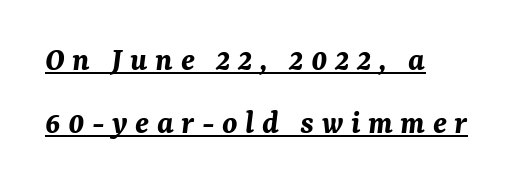
Look at the tracking — it's clearly loosened, letters drifting apart. Horizontal alignment here is leftward, the default for most running prose. This sample has the flowing, uneven cadence of proportional lettering. A rule runs beneath these lines of type. An italicized treatment has been applied to the whole sample.
